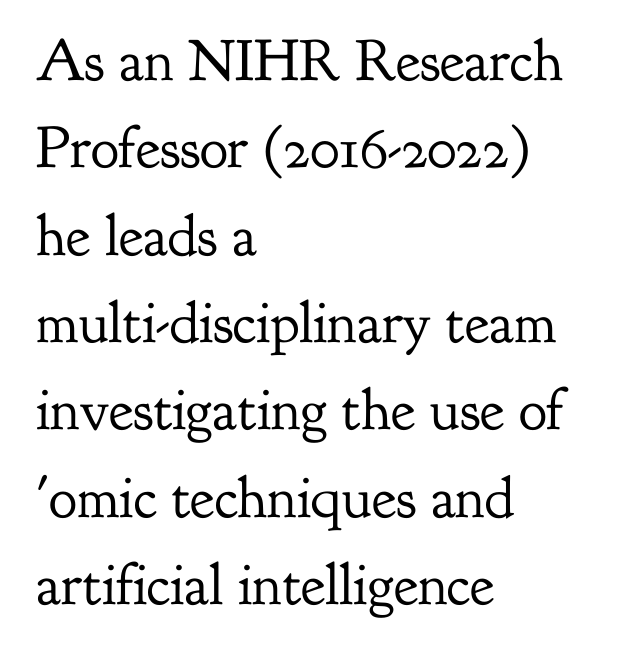
The image shows 59 px regular-weight serif type, upright; set left-aligned, normal line spacing (1.48x), normal letter spacing, not underlined; low stroke contrast and a small x-height.
